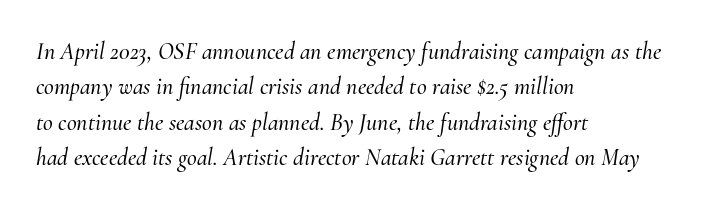
The gap between lines stays unmarked. Leading matches the norm, producing a regular column. If you drew a ruler down the left edge, every line would touch it. Look at the tracking — it's just the regular setting, nothing added. Slanted lettering throughout.
